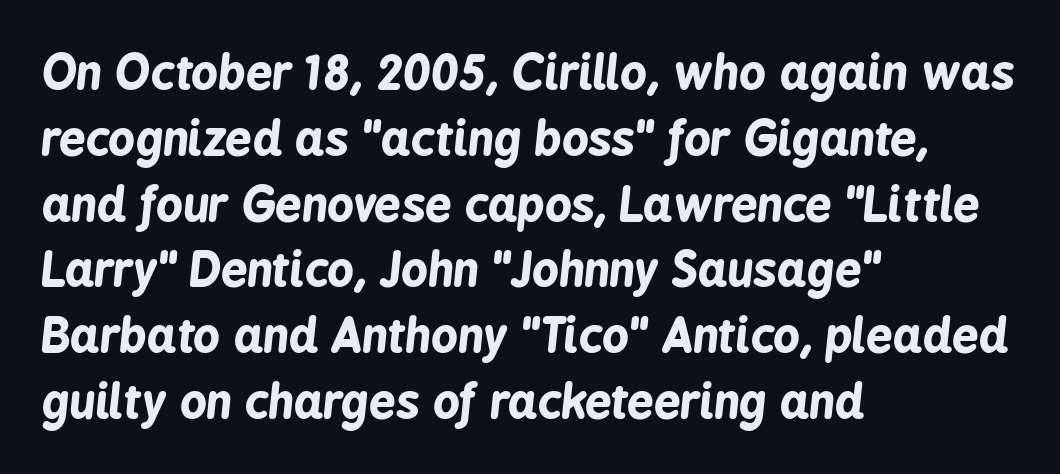
The image shows 47 px bold, condensed type, italic (leaning right); set left-aligned, normal line spacing (1.4x), normal letter spacing, not underlined; low stroke contrast and a medium x-height.
